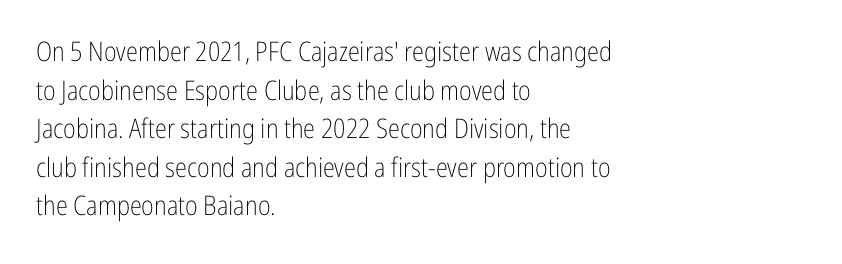
{"italic": "no", "bold": "no", "underline": "no", "align": "left", "line_spacing": "normal", "line_spacing_ratio": 1.43, "letter_spacing": "normal", "letter_spacing_em": 0.0, "glyph_px": 27}
